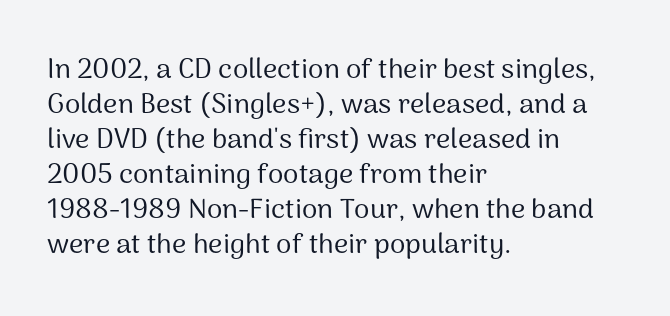
{"serif": "no", "italic": "no", "bold": "no", "weight": "regular", "width": "normal", "stroke_contrast": "medium", "x_height": "medium", "monospaced": "no", "underline": "no", "align": "left", "line_spacing": "normal", "line_spacing_ratio": 1.25, "letter_spacing": "normal", "letter_spacing_em": 0.0, "glyph_px": 28}
